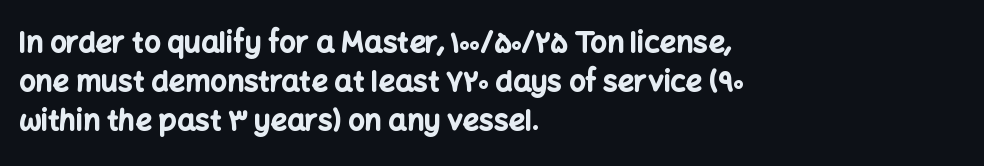
The image shows 29 px bold sans-serif type, upright; set left-aligned, normal line spacing (1.35x), normal letter spacing, not underlined; low stroke contrast and a medium x-height.
